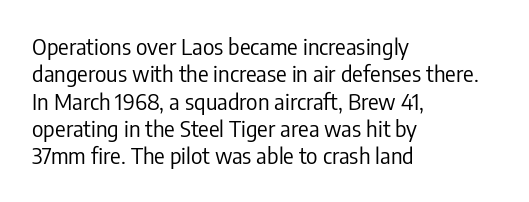
Rendered with straight, roman letterforms. Weight: not bold — regular or lighter. Words appear dense and cohesive because spacing is normal. Horizontal alignment here is leftward, the default for most running prose. A clean baseline with only descenders dipping below it.
